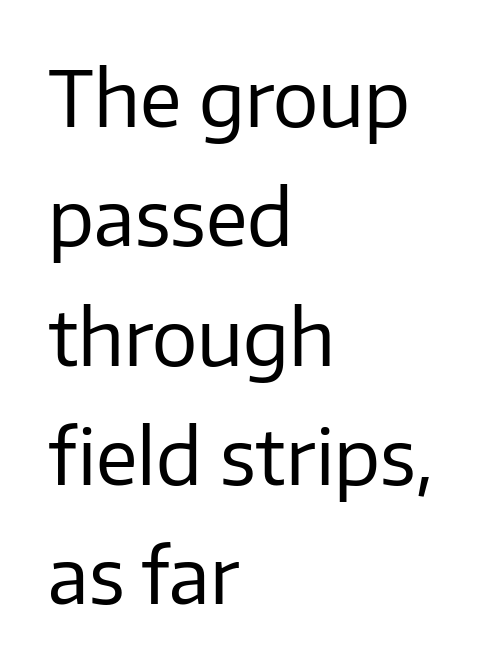
{"serif": "no", "italic": "no", "bold": "no", "weight": "regular", "width": "normal", "stroke_contrast": "low", "x_height": "medium", "monospaced": "no", "underline": "no", "align": "left", "line_spacing": "normal", "line_spacing_ratio": 1.57, "letter_spacing": "normal", "letter_spacing_em": 0.0, "glyph_px": 76}
